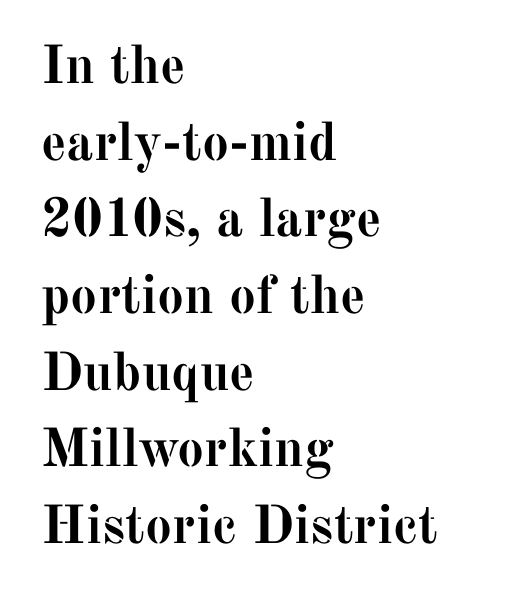
{"serif": "yes", "italic": "no", "bold": "yes", "weight": "semibold", "width": "normal", "stroke_contrast": "medium", "x_height": "medium", "monospaced": "no", "underline": "no", "align": "left", "line_spacing": "normal", "line_spacing_ratio": 1.42, "letter_spacing": "normal", "letter_spacing_em": 0.0, "glyph_px": 54}
